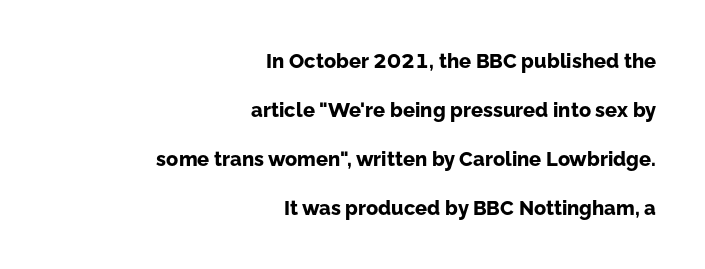
{"italic": "no", "bold": "yes", "underline": "no", "align": "right", "line_spacing": "loose", "line_spacing_ratio": 2.45, "letter_spacing": "normal", "letter_spacing_em": 0.0, "glyph_px": 20}
